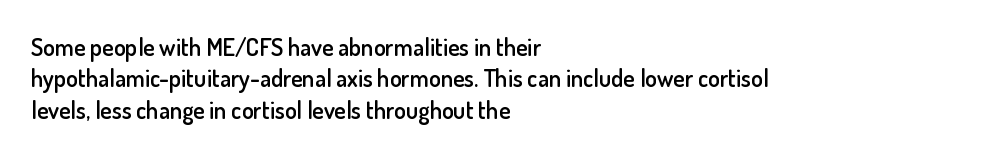
Q: Is the text bold? A: Semi-bold.
Q: Is the text italic (slanted)? A: No, it is upright.
Q: Is the text underlined? A: No.
Q: How is the paragraph aligned? A: Left-aligned.
Q: Is the spacing between letters normal or unusually wide? A: Normal.
Q: Is the spacing between lines tight, normal or loose? A: Normal.
